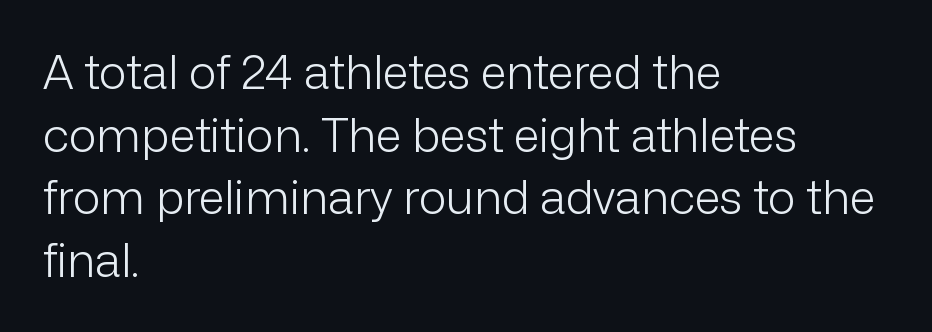
The image shows 47 px light sans-serif type, upright; set left-aligned, normal line spacing (1.33x), normal letter spacing, not underlined; low stroke contrast and a medium x-height.
